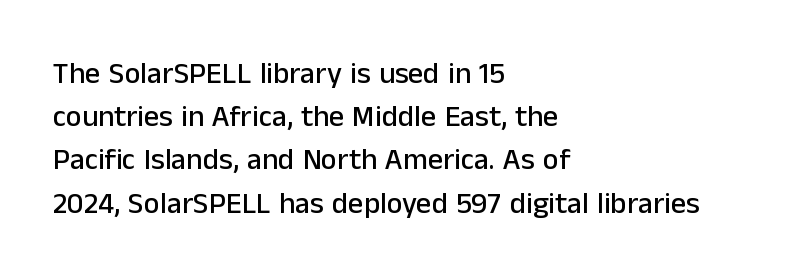
{"serif": "no", "italic": "no", "width": "normal", "stroke_contrast": "low", "x_height": "medium", "monospaced": "no", "underline": "no", "align": "left", "line_spacing": "normal", "line_spacing_ratio": 1.44, "letter_spacing": "normal", "letter_spacing_em": 0.0, "glyph_px": 30}
